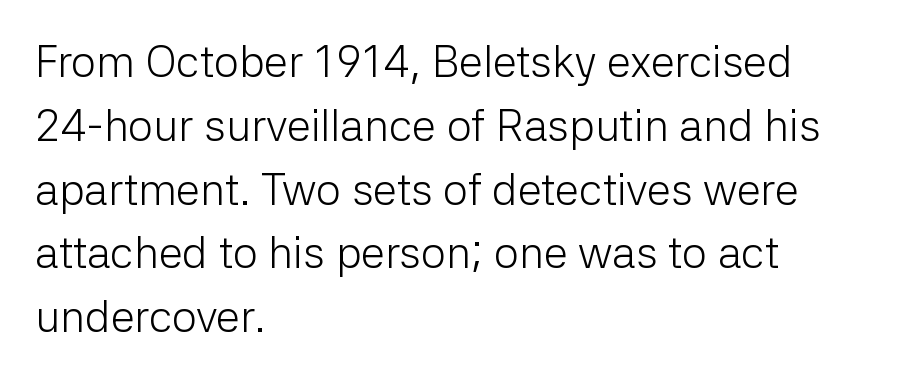
{"serif": "no", "italic": "no", "bold": "no", "weight": "light", "width": "normal", "stroke_contrast": "low", "x_height": "medium", "monospaced": "no", "underline": "no", "align": "left", "line_spacing": "normal", "line_spacing_ratio": 1.45, "letter_spacing": "normal", "letter_spacing_em": 0.0, "glyph_px": 44}
